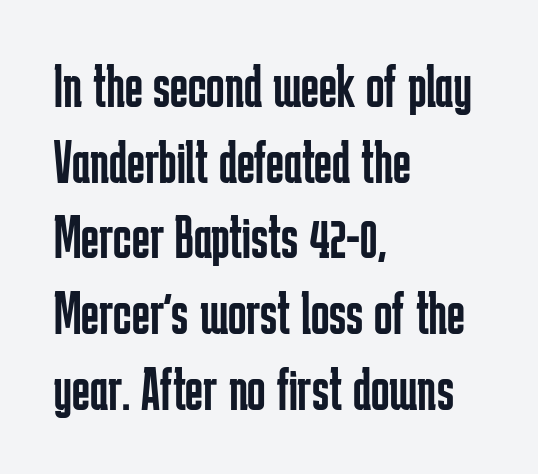
Q: Is the text bold? A: No.
Q: Is the text italic (slanted)? A: No, it is upright.
Q: Is the typeface a serif or a sans-serif typeface? A: Sans-serif.
Q: Is the text underlined? A: No.
Q: How is the paragraph aligned? A: Left-aligned.
Q: Is the spacing between letters normal or unusually wide? A: Normal.
Q: Width (condensed, normal, or wide)? A: Condensed.
Q: Stroke contrast? A: Low.
Q: x-height? A: Medium.
Q: Monospaced? A: No.
